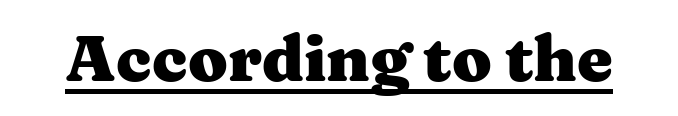
{"serif": "yes", "italic": "no", "bold": "yes", "weight": "heavy", "width": "wide", "stroke_contrast": "medium", "x_height": "medium", "monospaced": "no", "underline": "yes", "letter_spacing": "normal", "letter_spacing_em": 0.0, "glyph_px": 64}
